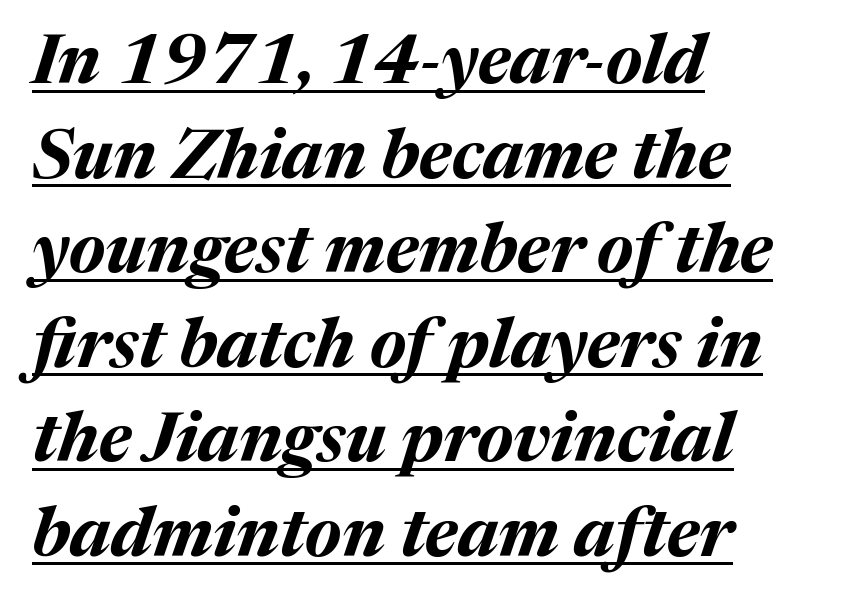
{"italic": "yes", "lean": "right", "slant_degrees": 17, "bold": "yes", "weight": "bold", "width": "normal", "stroke_contrast": "medium", "x_height": "medium", "monospaced": "no", "underline": "yes", "align": "left", "line_spacing": "normal", "line_spacing_ratio": 1.37, "letter_spacing": "normal", "letter_spacing_em": 0.0, "glyph_px": 69}
